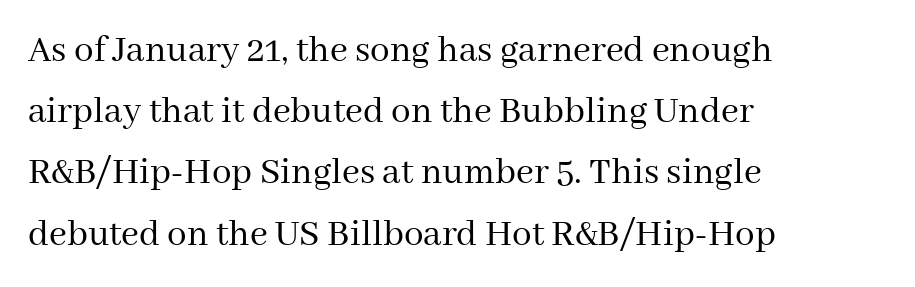
Descenders are the only things crossing below the line. Baseline-to-baseline distance is the conventional proportion of letter height. The typeface has the unassuming heft of standard copy or less. The letters sit at their default tracking, neither squeezed nor spread. Visually the block forms a straight wall on the left and a jagged coastline on the right. The face used here is proportionally spaced, like ordinary book or web type.
